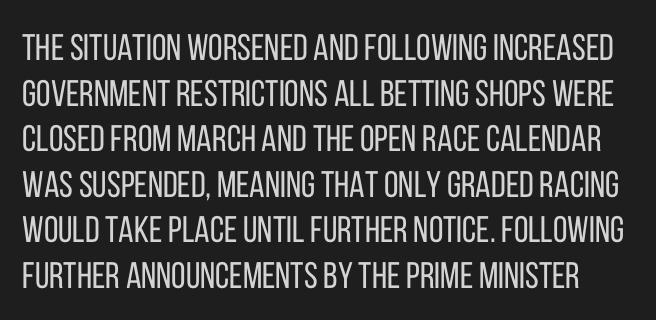
The text was rendered using a sans face with plain stroke endings. Rule under the text: the space is simply empty. There is no visible air inserted between adjacent glyphs. Quick note: not italic, upright. Think of a printed novel: that variable character pitch is what you see here.
